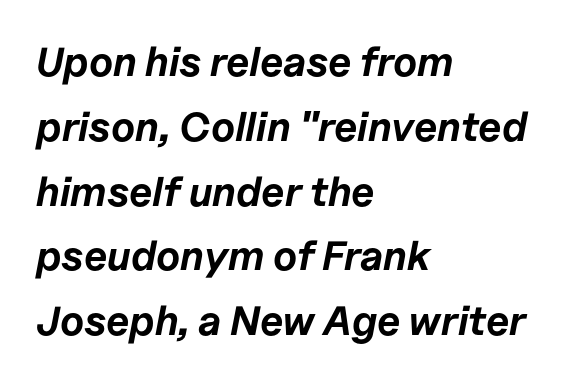
Q: Is the text bold? A: Yes.
Q: Is the text italic (slanted)? A: Yes, it leans right by about 11 degrees.
Q: Is the text underlined? A: No.
Q: How is the paragraph aligned? A: Left-aligned.
Q: Is the spacing between letters normal or unusually wide? A: Normal.
Q: Is the spacing between lines tight, normal or loose? A: Normal.
Q: Width (condensed, normal, or wide)? A: Normal.
Q: Stroke contrast? A: Low.
Q: x-height? A: Medium.
Q: Monospaced? A: No.
